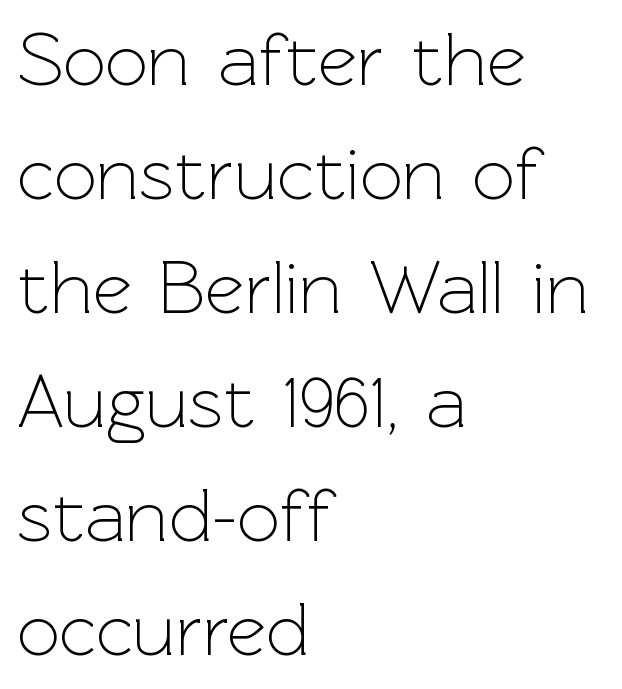
{"serif": "no", "italic": "no", "bold": "no", "weight": "light", "width": "normal", "x_height": "medium", "monospaced": "no", "underline": "no", "align": "left", "line_spacing": "normal", "line_spacing_ratio": 1.5, "letter_spacing": "normal", "letter_spacing_em": 0.0, "glyph_px": 76}
